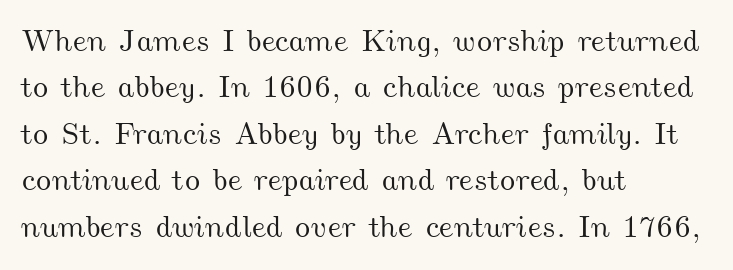
The image shows 31 px wide type; set left-aligned, normal line spacing (1.5x), normal letter spacing, not underlined; medium stroke contrast and a small x-height.
